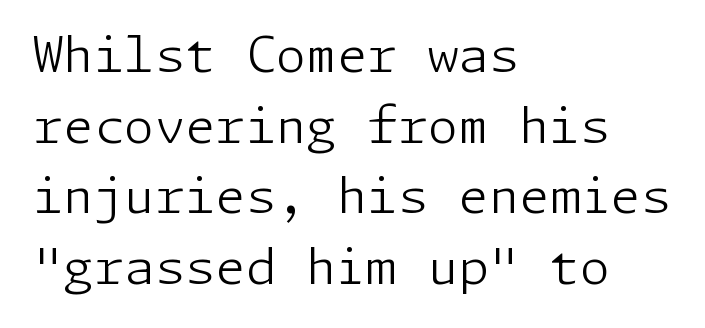
The line-height multiplier appears to be the usual default. Classification — sans serif. Typeset ragged right — the left edge is the straight one. Look at the tracking — it's just the regular setting, nothing added. Every character sits straight up, as roman type does. Counters stay open thanks to moderate or lighter strokes.
